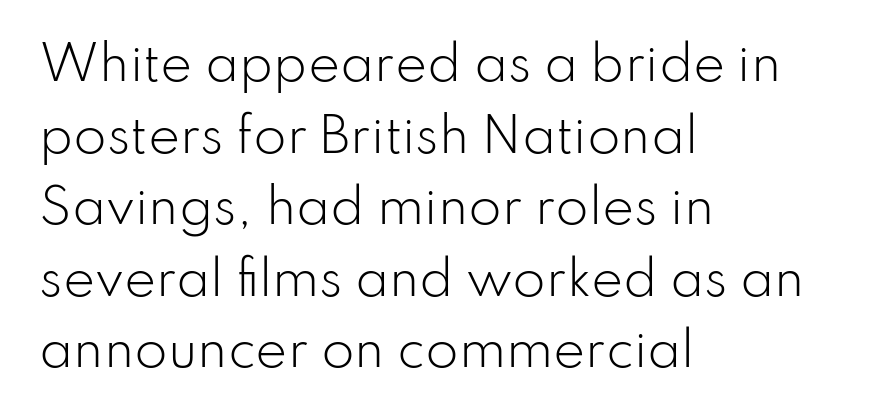
Q: Is the text bold? A: No.
Q: Is the text italic (slanted)? A: No, it is upright.
Q: Is the typeface a serif or a sans-serif typeface? A: Sans-serif.
Q: Is the text underlined? A: No.
Q: How is the paragraph aligned? A: Left-aligned.
Q: Is the spacing between letters normal or unusually wide? A: Normal.
Q: Is the spacing between lines tight, normal or loose? A: Normal.
Q: Width (condensed, normal, or wide)? A: Normal.
Q: Stroke contrast? A: Low.
Q: x-height? A: Small.
Q: Monospaced? A: No.
